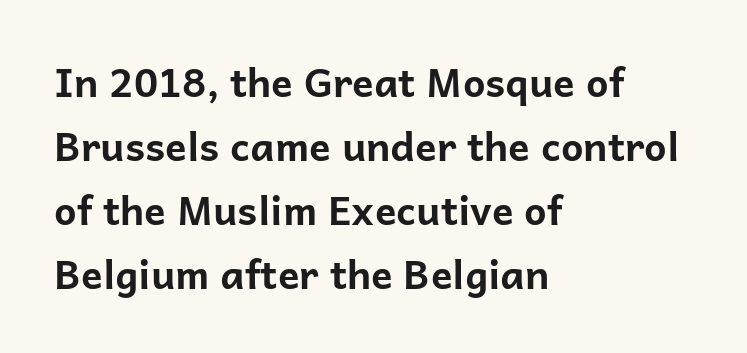
The image shows 40 px bold sans-serif type, upright; set left-aligned, normal line spacing (1.6x), normal letter spacing, not underlined; low stroke contrast and a medium x-height.
